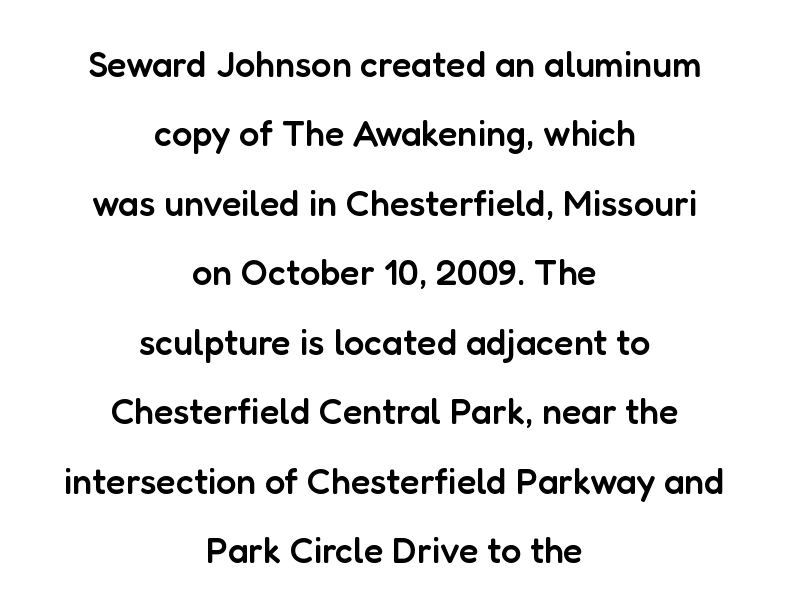
Emphasis by weight is partial: semibold. Classification — sans serif. Words appear dense and cohesive because spacing is normal. Each line is balanced around a shared central axis.
